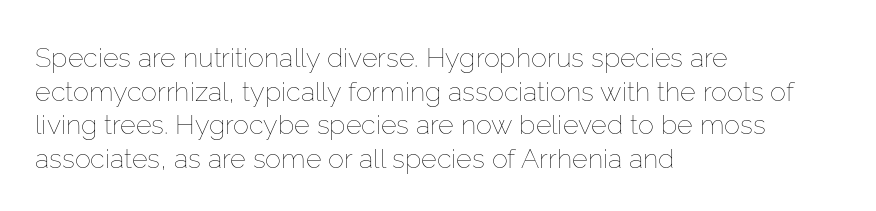
Q: Is the text bold? A: No.
Q: Is the text italic (slanted)? A: No, it is upright.
Q: Is the text underlined? A: No.
Q: How is the paragraph aligned? A: Left-aligned.
Q: Is the spacing between letters normal or unusually wide? A: Normal.
Q: Is the spacing between lines tight, normal or loose? A: Normal.
